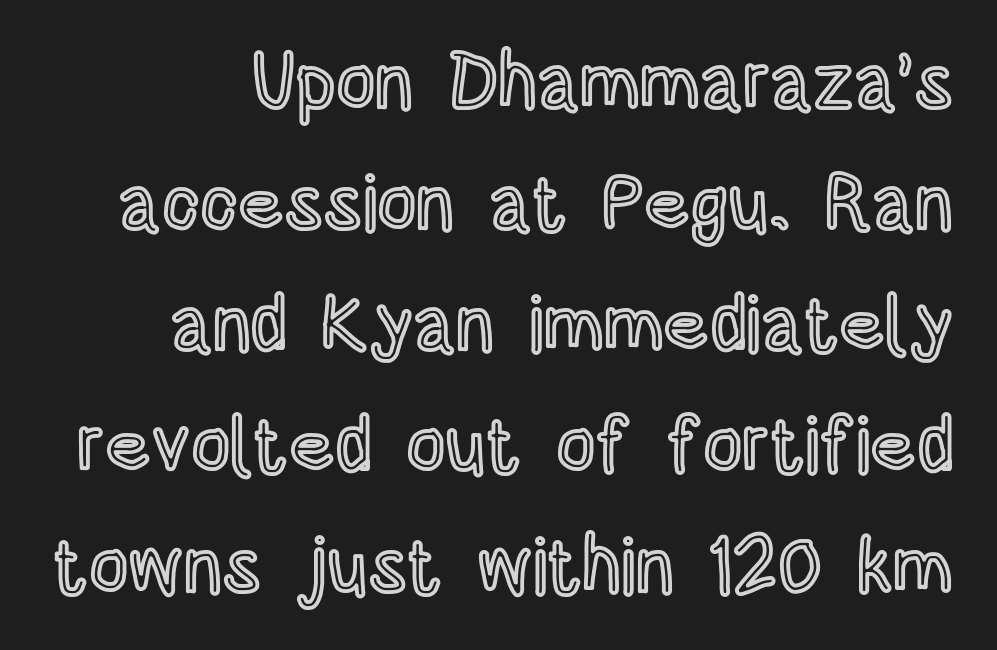
{"italic": "no", "width": "condensed", "x_height": "large", "monospaced": "no", "underline": "no", "line_spacing": "normal", "line_spacing_ratio": 1.57, "letter_spacing": "normal", "letter_spacing_em": 0.0, "glyph_px": 77}
